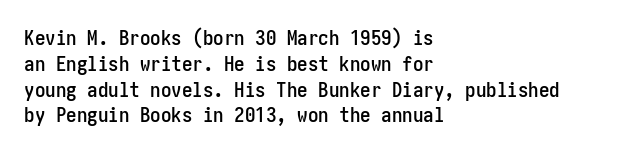
{"italic": "no", "underline": "no", "align": "left", "line_spacing_ratio": 1.23, "letter_spacing": "normal", "letter_spacing_em": 0.0, "glyph_px": 21}
